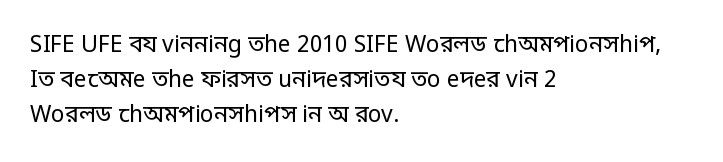
Q: Is the text bold? A: No.
Q: Is the text italic (slanted)? A: No, it is upright.
Q: Is the text underlined? A: No.
Q: How is the paragraph aligned? A: Left-aligned.
Q: Is the spacing between letters normal or unusually wide? A: Normal.
Q: Is the spacing between lines tight, normal or loose? A: Normal.
